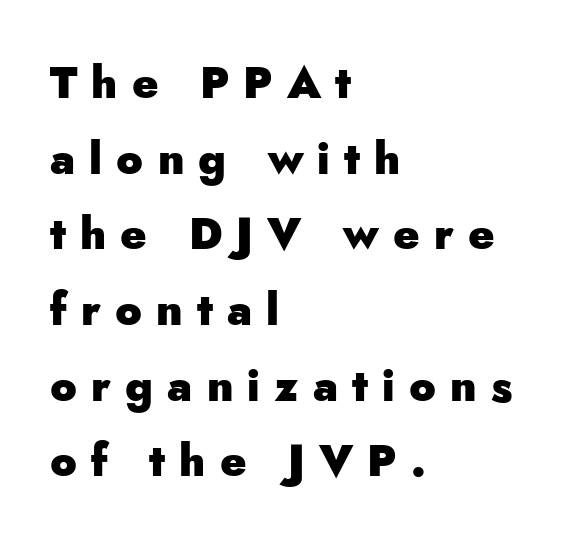
{"serif": "no", "italic": "no", "bold": "yes", "weight": "heavy", "width": "normal", "stroke_contrast": "low", "x_height": "small", "monospaced": "no", "underline": "no", "align": "left", "line_spacing_ratio": 1.72, "letter_spacing": "wide", "letter_spacing_em": 0.32, "glyph_px": 44}
